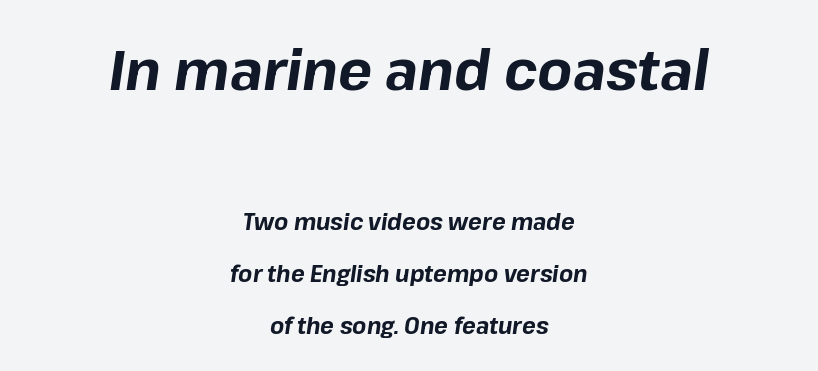
The image shows 57 px bold type, italic (leaning right); set centered, loose line spacing (2.28x), normal letter spacing, not underlined; the first (top) block is 2.48x larger; low stroke contrast and a medium x-height.
